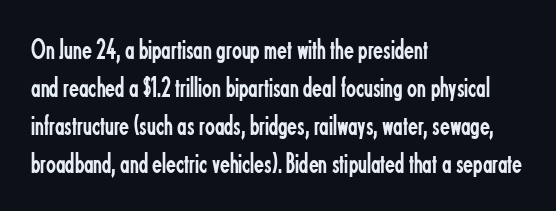
Q: Is the text bold? A: No.
Q: Is the text italic (slanted)? A: No, it is upright.
Q: Is the typeface a serif or a sans-serif typeface? A: Sans-serif.
Q: Is the text underlined? A: No.
Q: How is the paragraph aligned? A: Left-aligned.
Q: Is the spacing between letters normal or unusually wide? A: Normal.
Q: Is the spacing between lines tight, normal or loose? A: Normal.
Q: Width (condensed, normal, or wide)? A: Condensed.
Q: Stroke contrast? A: Low.
Q: x-height? A: Small.
Q: Monospaced? A: No.
